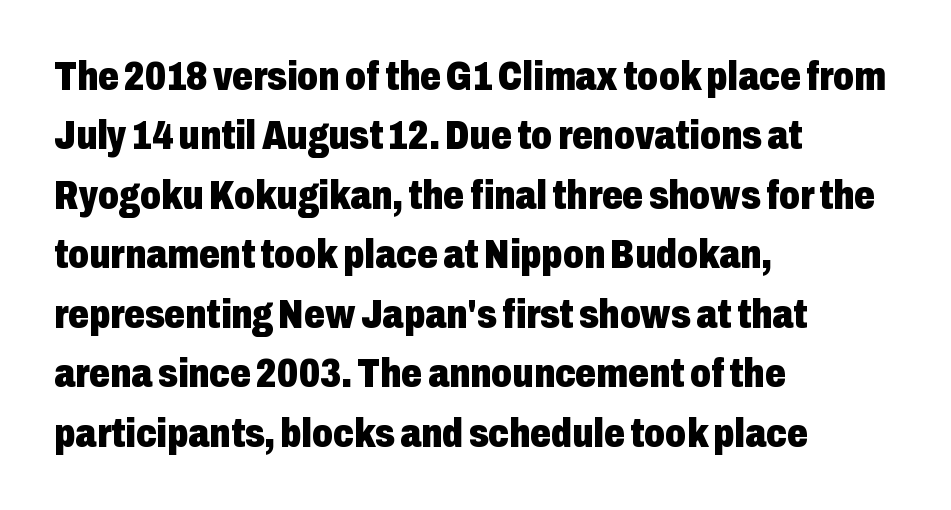
{"serif": "no", "italic": "no", "bold": "yes", "weight": "heavy", "width": "condensed", "stroke_contrast": "low", "x_height": "medium", "monospaced": "no", "underline": "no", "align": "left", "line_spacing": "normal", "line_spacing_ratio": 1.45, "letter_spacing": "normal", "letter_spacing_em": 0.0, "glyph_px": 41}
